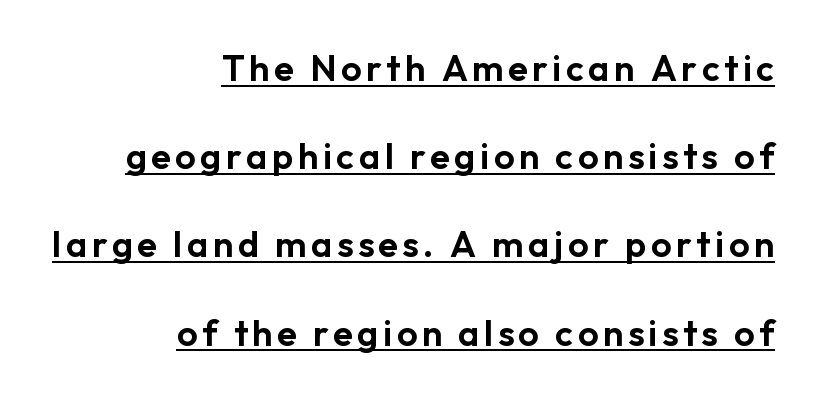
Check the space under the baseline: a stroke is drawn there. Nope, no serifs anywhere on these letters. Baseline-to-baseline distance is far greater than the letter height. Is this a fixed-width face? No — the glyphs have proportional, varying widths. Rendered with straight, roman letterforms. The paragraph has a hard right edge and a soft left edge.
